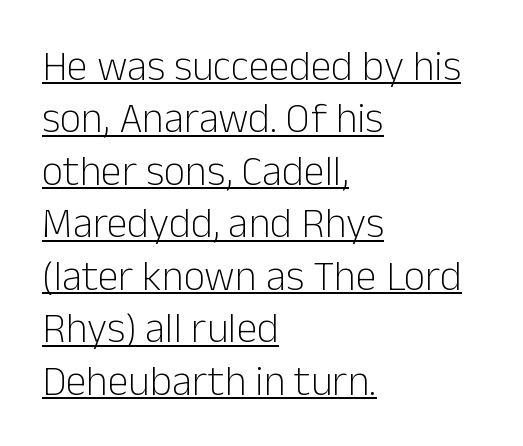
The axis of the letterforms is exactly vertical. The face looks like a standard text weight, possibly lighter. The passage shown has conventional tracking throughout. This sample keeps an unexceptional amount of space between lines. The rendering shows plain stroke endings on the letterforms — a sans-serif design. Teacher's note: observe the even left margin — that is flush-left alignment.
